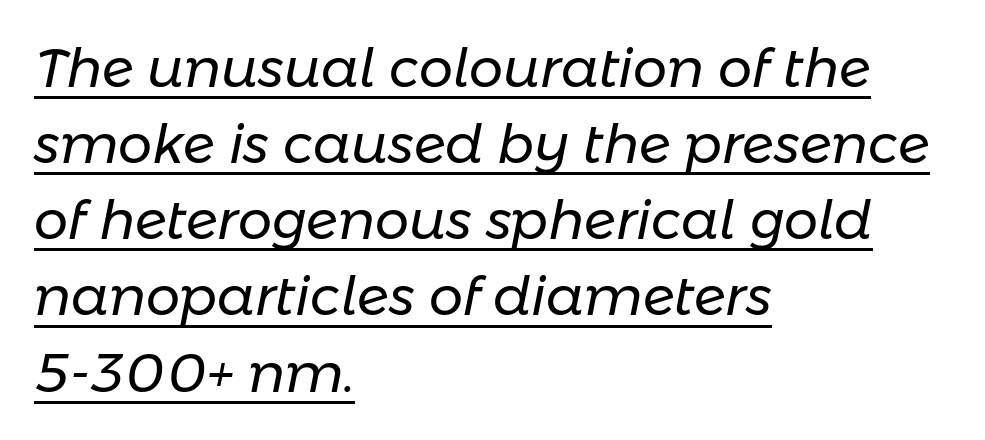
The weight tops out at a normal text grade. The passage shown is typed in a proportional face where columns would drift. Nobody touched the tracking dial on this one. The lettering is marked with a stroke running underneath it.
